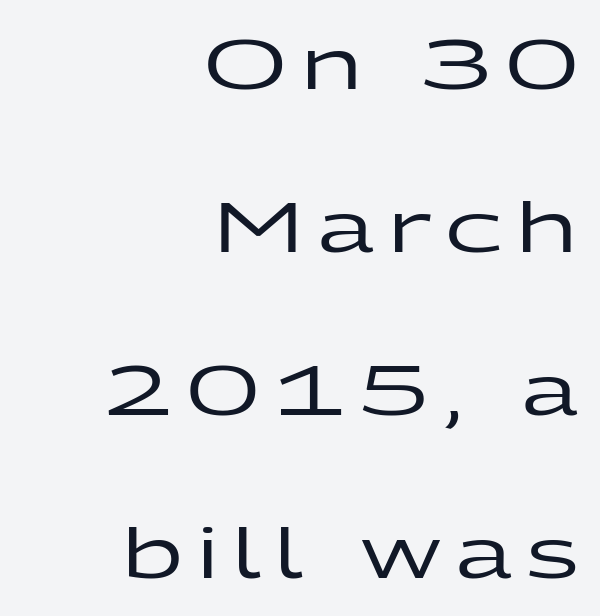
The image shows 69 px wide sans-serif type, upright; set right-aligned, loose line spacing (2.36x), unusually wide letter spacing (+0.2 em), not underlined; low stroke contrast and a medium x-height.
